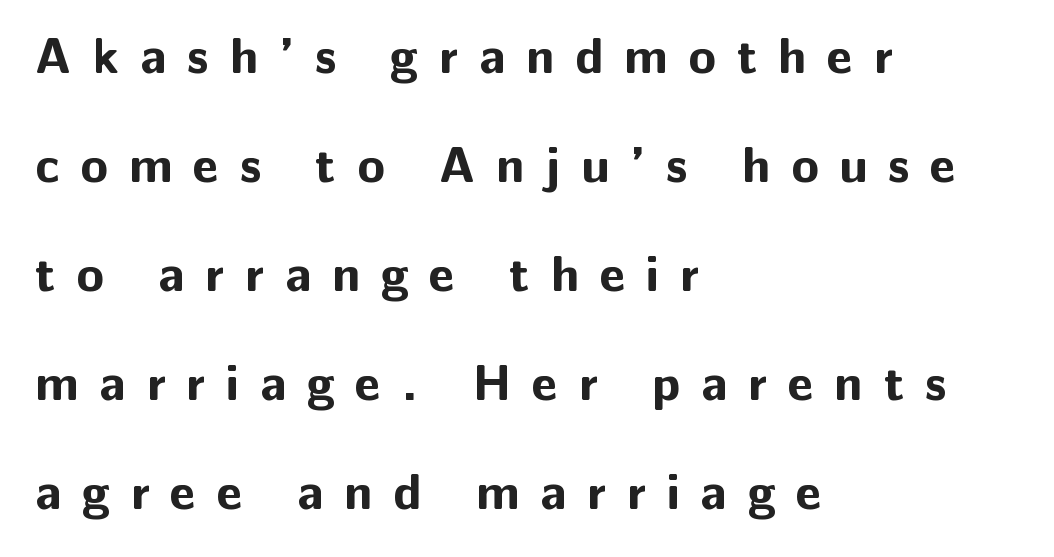
The image shows 50 px bold sans-serif type, upright; set left-aligned, loose line spacing (2.18x), unusually wide letter spacing (+0.42 em), not underlined; low stroke contrast and a medium x-height.
